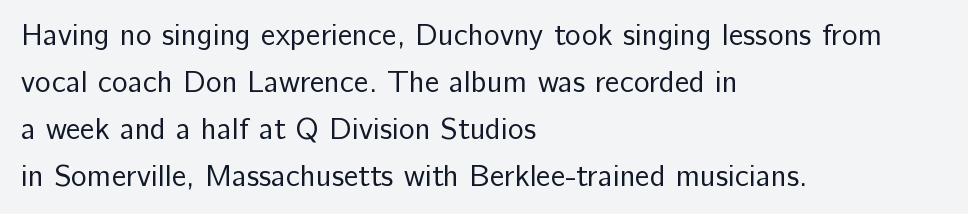
The image shows 30 px regular-weight sans-serif type, upright; set left-aligned, normal line spacing (1.57x), normal letter spacing, not underlined; low stroke contrast and a medium x-height.
